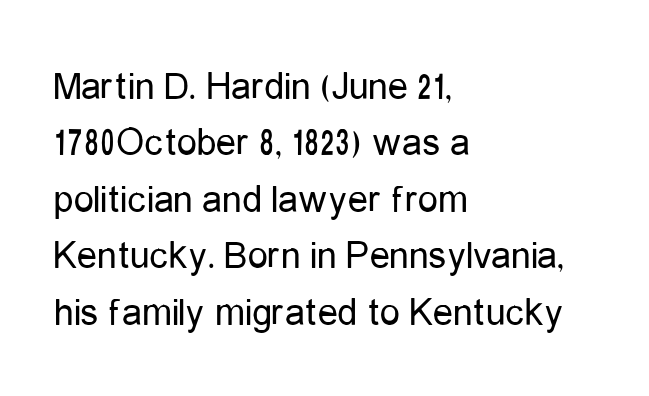
The passage shown is typed in a proportional face where columns would drift. Characters follow at the spacing the type designer built in. This is the regular roman posture of the typeface. The line-height multiplier appears to be the usual default.
